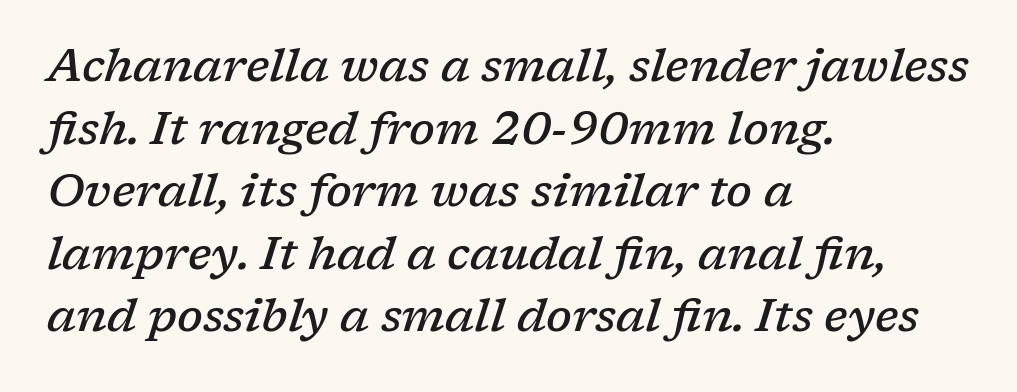
Proportional: the letters do not fall into vertical columns. The paragraph shown leans on its left margin. Designer's note — italics engaged. Note: serifs present on the glyphs. Tracking here is standard; glyphs follow each other at the usual distance.
